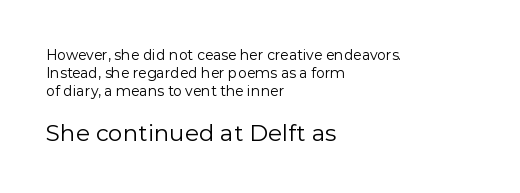
Of the two passages, the one underneath uses the larger point size. It's the straight-up-and-down kind of type. Each row of text sits above clean, open space. Caption: face not bold, strokes unweighted. This sample uses plain, unmodified letter spacing.
